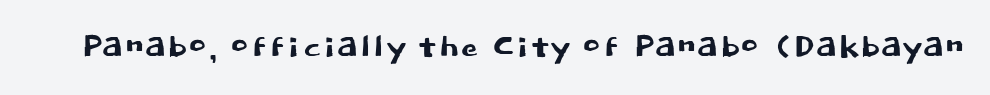
{"serif": "no", "italic": "no", "width": "normal", "stroke_contrast": "low", "x_height": "large", "monospaced": "no", "underline": "no", "letter_spacing": "normal", "letter_spacing_em": 0.0, "glyph_px": 44}
